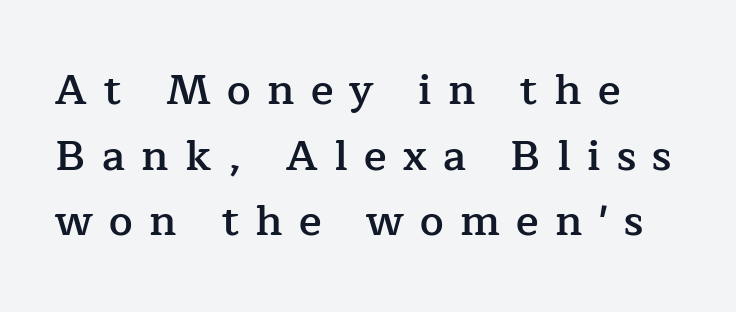
The image shows 42 px semibold serif type, upright; set normal line spacing (1.56x), unusually wide letter spacing (+0.39 em), not underlined; low stroke contrast and a medium x-height.
